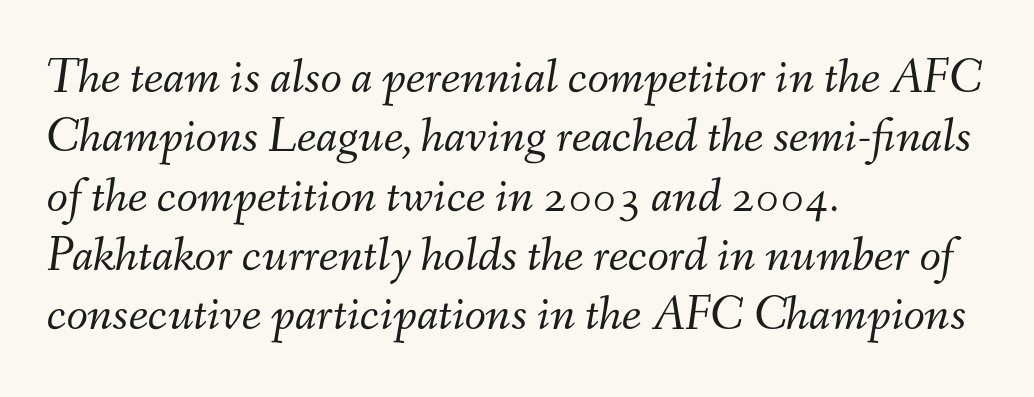
{"italic": "yes", "lean": "right", "slant_degrees": 9, "bold": "no", "weight": "light", "width": "normal", "stroke_contrast": "medium", "x_height": "small", "monospaced": "no", "underline": "no", "align": "left", "line_spacing_ratio": 1.21, "letter_spacing": "normal", "letter_spacing_em": 0.0, "glyph_px": 49}
